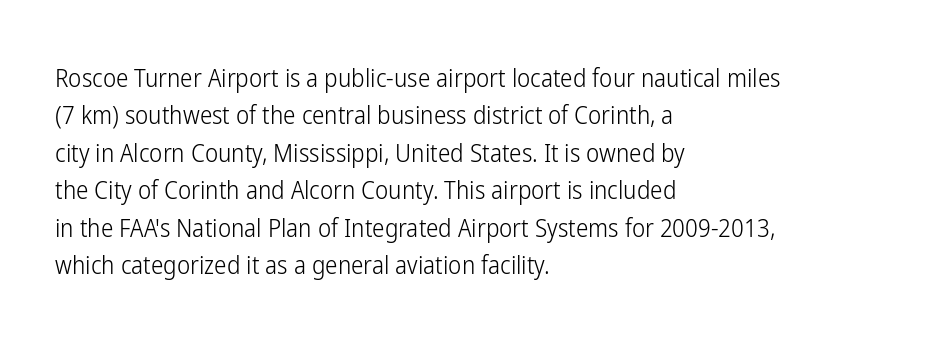
The image shows 25 px text type, upright; set left-aligned, normal line spacing (1.5x), normal letter spacing, not underlined.
